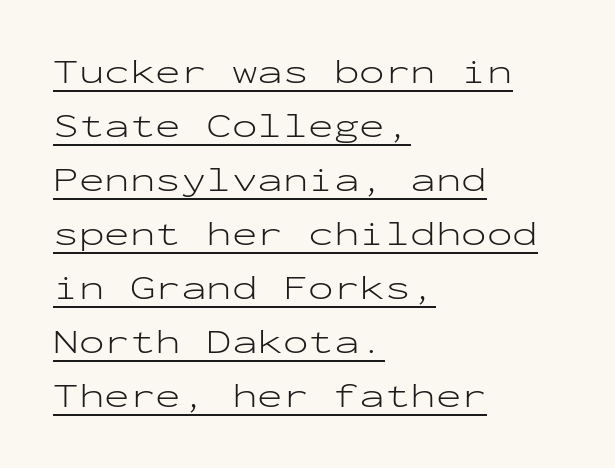
In designer terms, the underline attribute is active on this setting. These lines were composed using upright roman letters. A typesetter would call this monospace, since all characters share one set width. Caption: face not bold, strokes unweighted. A normal amount of white space separates one row of letters from the next.
